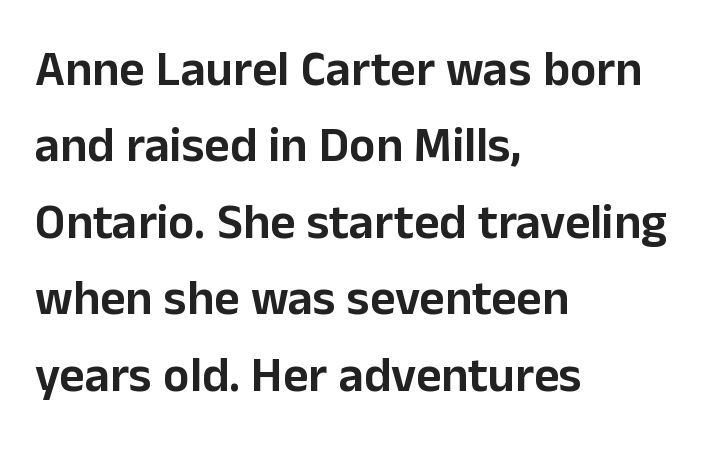
The image shows 49 px sans-serif type, upright; set left-aligned, normal line spacing (1.56x), normal letter spacing, not underlined; low stroke contrast and a medium x-height.
